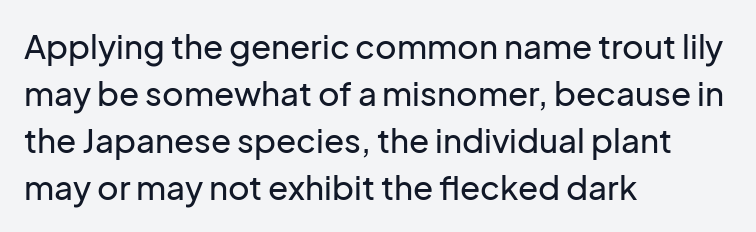
The image shows 33 px sans-serif type, upright; set left-aligned, normal line spacing (1.42x), normal letter spacing, not underlined; low stroke contrast and a medium x-height.
